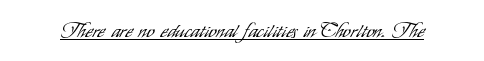
Q: Is the text bold? A: No.
Q: Is the text italic (slanted)? A: Yes.
Q: Is the text underlined? A: Yes.
Q: Is the spacing between letters normal or unusually wide? A: Normal.
